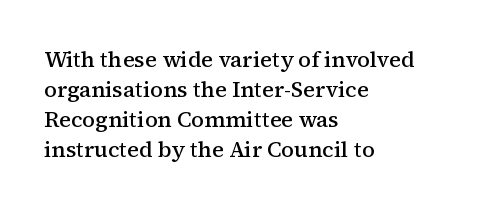
In terms of letterspacing, this is plain default setting. Underlining? Definitely not there. The rendering anchors every line to the left-hand side. Style check: upright.
